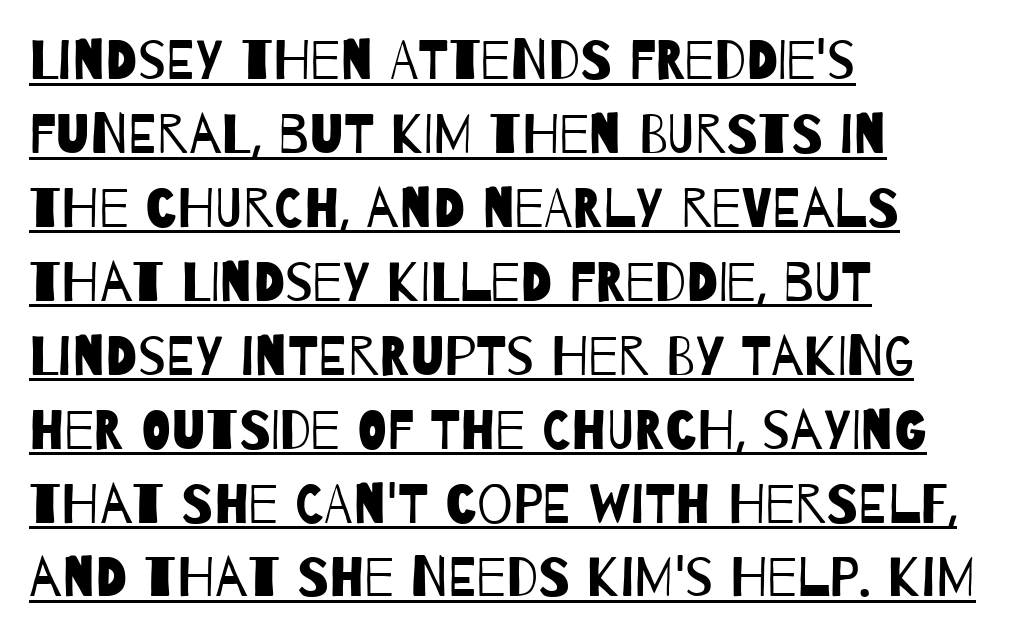
{"serif": "no", "bold": "no", "weight": "regular", "width": "condensed", "stroke_contrast": "low", "x_height": "large", "monospaced": "no", "underline": "yes", "align": "left", "line_spacing": "normal", "line_spacing_ratio": 1.32, "letter_spacing": "normal", "letter_spacing_em": 0.0, "glyph_px": 56}
